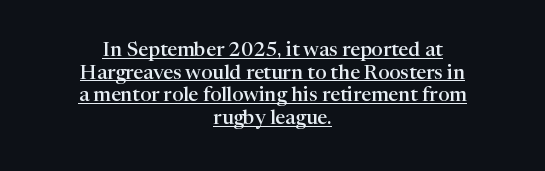
Slightly chunky letters — semibold, I'd say, not full bold. Both edges are ragged and mirror each other, which tells us the setting is centered. The tracking reads as untouched default to a designer's eye. Underline: present. Whoever set this chose condensed vertical rhythm over breathing room. You can tell it's not italic because the verticals are truly vertical.
